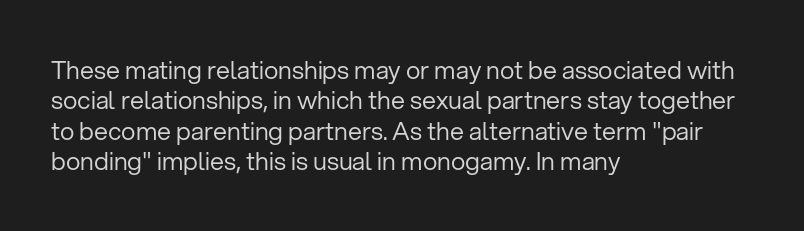
Q: Is the text bold? A: No.
Q: Is the text italic (slanted)? A: No, it is upright.
Q: Is the text underlined? A: No.
Q: How is the paragraph aligned? A: Left-aligned.
Q: Is the spacing between letters normal or unusually wide? A: Normal.
